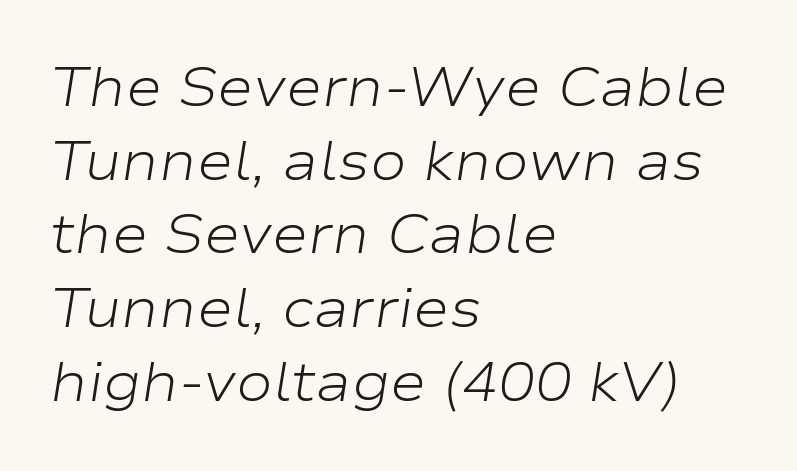
The image shows 55 px light, wide type, italic (leaning right); set left-aligned, normal line spacing (1.34x), normal letter spacing, not underlined; low stroke contrast and a medium x-height.
